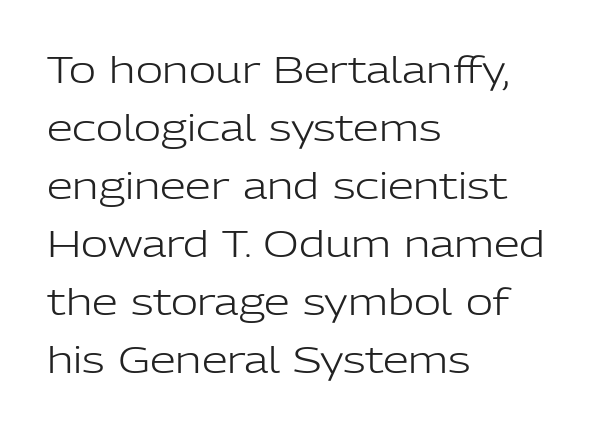
{"serif": "no", "italic": "no", "bold": "no", "weight": "light", "width": "normal", "stroke_contrast": "low", "x_height": "medium", "monospaced": "no", "underline": "no", "align": "left", "line_spacing": "normal", "line_spacing_ratio": 1.57, "letter_spacing": "normal", "letter_spacing_em": 0.0, "glyph_px": 37}
